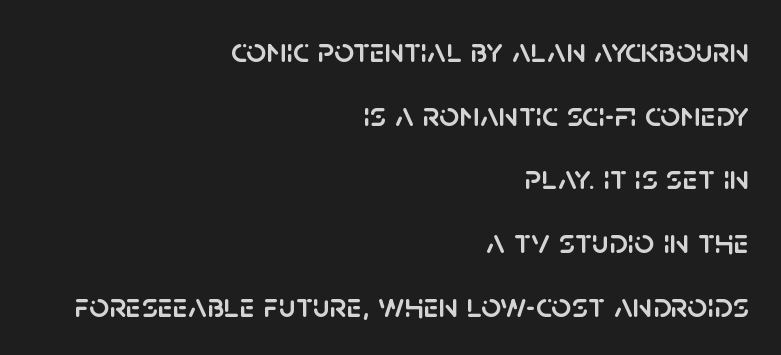
The image shows 35 px sans-serif type, upright; set right-aligned, line spacing 1.82x, normal letter spacing, not underlined; low stroke contrast and a large x-height.
